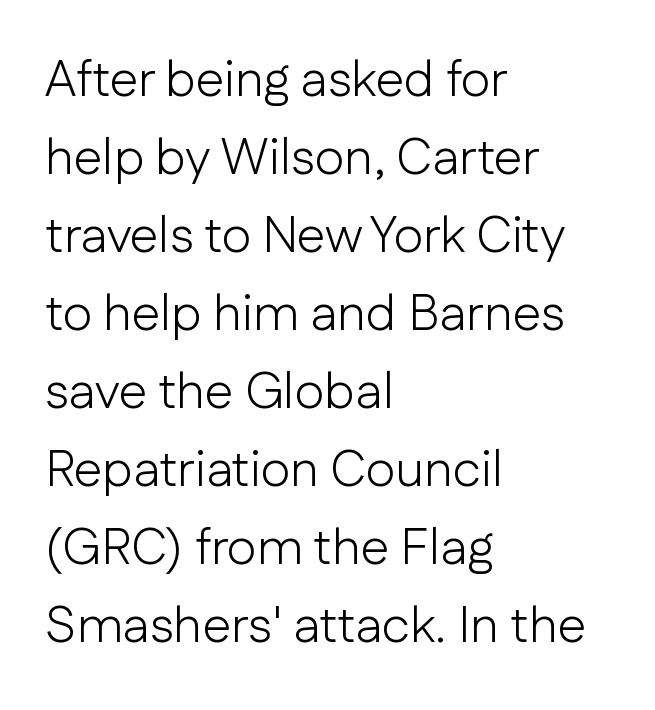
Q: Is the text bold? A: No.
Q: Is the text italic (slanted)? A: No, it is upright.
Q: Is the typeface a serif or a sans-serif typeface? A: Sans-serif.
Q: Is the text underlined? A: No.
Q: How is the paragraph aligned? A: Left-aligned.
Q: Is the spacing between letters normal or unusually wide? A: Normal.
Q: Is the spacing between lines tight, normal or loose? A: Normal.
Q: Width (condensed, normal, or wide)? A: Normal.
Q: Stroke contrast? A: Low.
Q: x-height? A: Medium.
Q: Monospaced? A: No.
